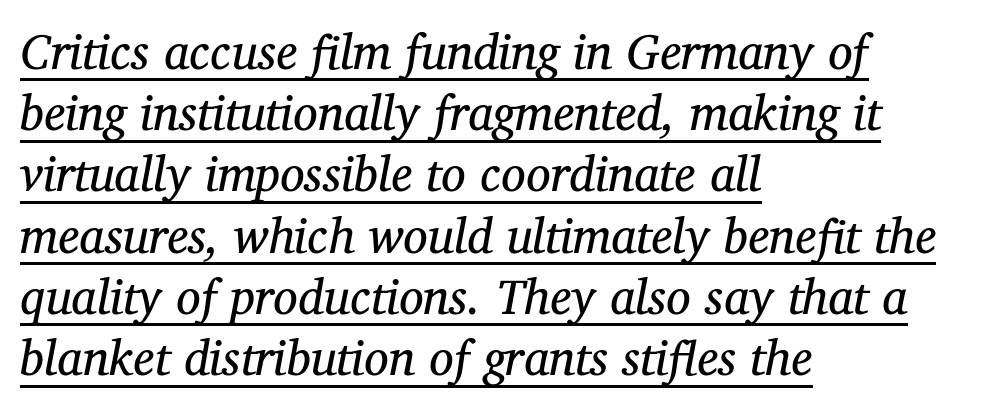
{"serif": "yes", "italic": "yes", "lean": "right", "slant_degrees": 12, "bold": "no", "weight": "regular", "width": "normal", "stroke_contrast": "medium", "x_height": "medium", "monospaced": "no", "underline": "yes", "align": "left", "line_spacing": "normal", "line_spacing_ratio": 1.25, "letter_spacing": "normal", "letter_spacing_em": 0.0, "glyph_px": 49}
